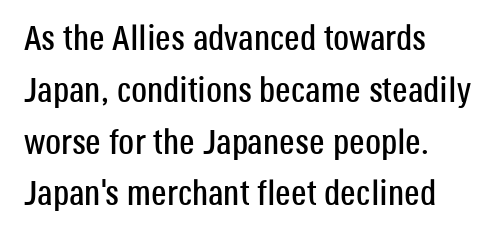
The image shows 35 px condensed sans-serif type, upright; set left-aligned, normal line spacing (1.48x), normal letter spacing, not underlined; low stroke contrast and a large x-height.
